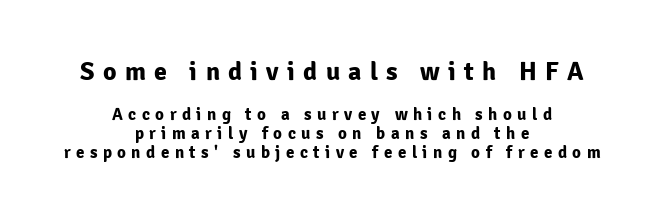
{"italic": "no", "bold": "yes", "underline": "no", "align": "center", "line_spacing": "tight", "line_spacing_ratio": 1.1, "letter_spacing": "wide", "letter_spacing_em": 0.32, "larger_block": "first", "size_ratio": 1.53, "glyph_px": 26}
